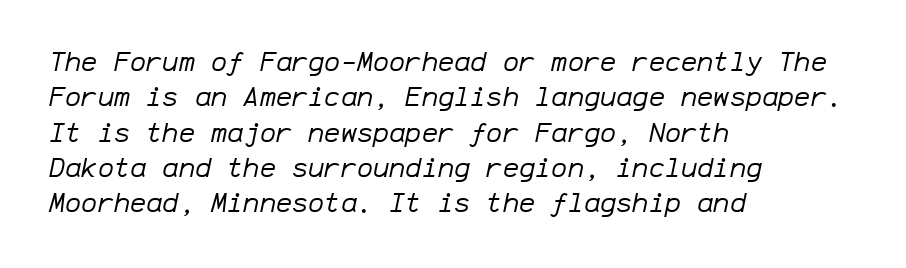
The image shows 27 px text type, italic (leaning right); set left-aligned, normal line spacing (1.31x), normal letter spacing, not underlined.
